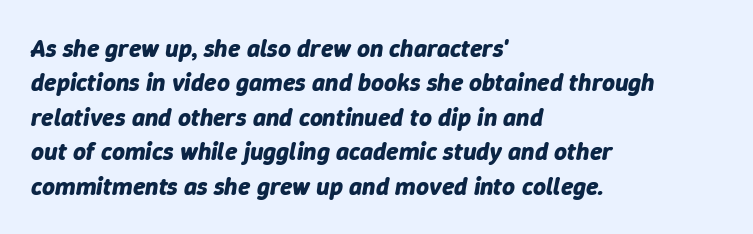
The image shows 25 px bold type, italic (leaning right); set left-aligned, normal line spacing (1.38x), normal letter spacing, not underlined.
